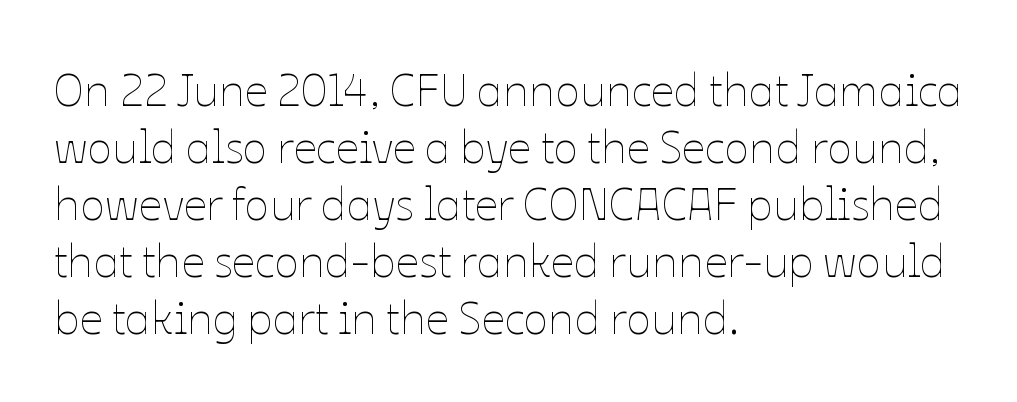
Q: Is the text bold? A: No.
Q: Is the text italic (slanted)? A: No, it is upright.
Q: Is the text underlined? A: No.
Q: How is the paragraph aligned? A: Left-aligned.
Q: Is the spacing between letters normal or unusually wide? A: Normal.
Q: Width (condensed, normal, or wide)? A: Normal.
Q: Stroke contrast? A: Low.
Q: x-height? A: Medium.
Q: Monospaced? A: No.
